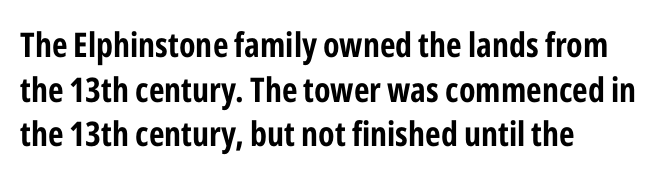
The image shows 34 px bold, condensed sans-serif type, upright; set left-aligned, normal line spacing (1.31x), normal letter spacing, not underlined; low stroke contrast and a medium x-height.
